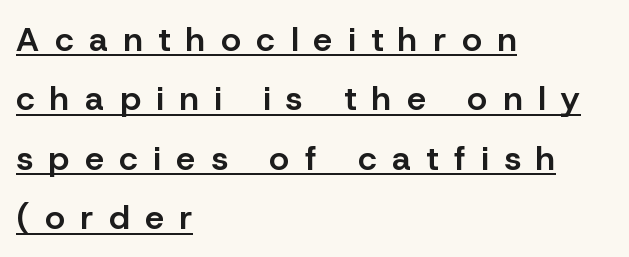
What kind of face is this? One without serifs — a sans. The rendering uses a semibold face; strokes are thickened but not to full bold. These lines have a slow, spaced-out rhythm from letter to letter. The passage shown is typed in a proportional face where columns would drift. Do the letters lean? They stand straight. The passage shown is underscored from start to finish.
